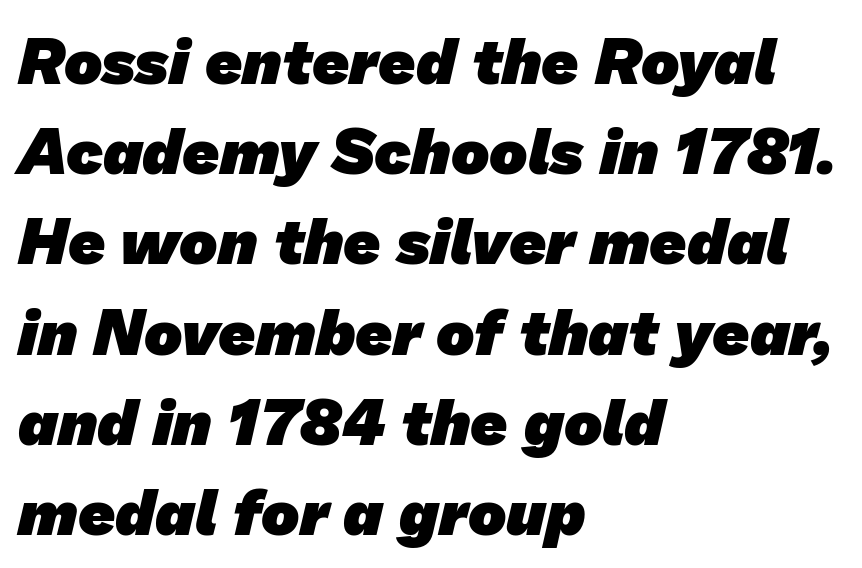
Q: Is the text bold? A: Yes.
Q: Is the typeface a serif or a sans-serif typeface? A: Sans-serif.
Q: Is the text underlined? A: No.
Q: How is the paragraph aligned? A: Left-aligned.
Q: Is the spacing between letters normal or unusually wide? A: Normal.
Q: Is the spacing between lines tight, normal or loose? A: Normal.
Q: Width (condensed, normal, or wide)? A: Normal.
Q: Stroke contrast? A: Low.
Q: x-height? A: Medium.
Q: Monospaced? A: No.
